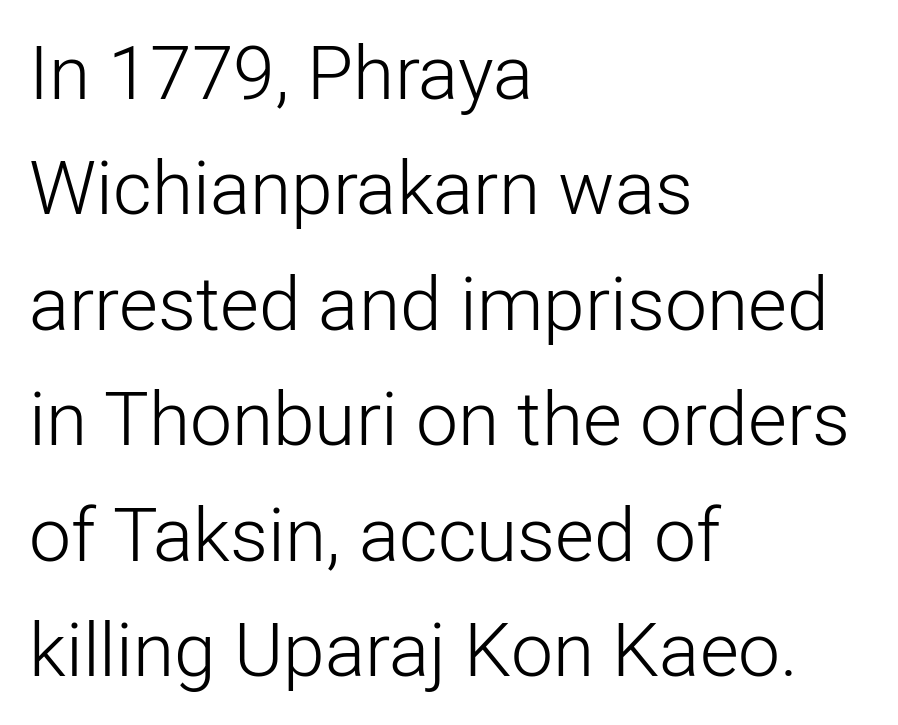
The image shows 75 px light sans-serif type, upright; set left-aligned, normal line spacing (1.54x), normal letter spacing, not underlined; low stroke contrast and a medium x-height.
